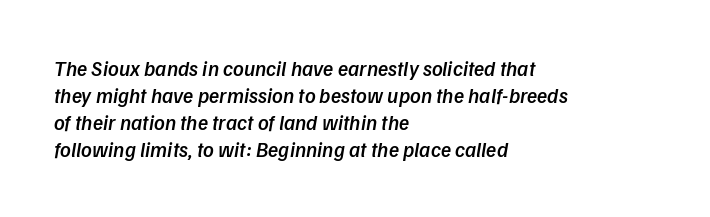
Q: Is the text bold? A: Semi-bold.
Q: Is the text italic (slanted)? A: Yes, it leans right by about 9 degrees.
Q: Is the text underlined? A: No.
Q: How is the paragraph aligned? A: Left-aligned.
Q: Is the spacing between letters normal or unusually wide? A: Normal.
Q: Is the spacing between lines tight, normal or loose? A: Normal.
